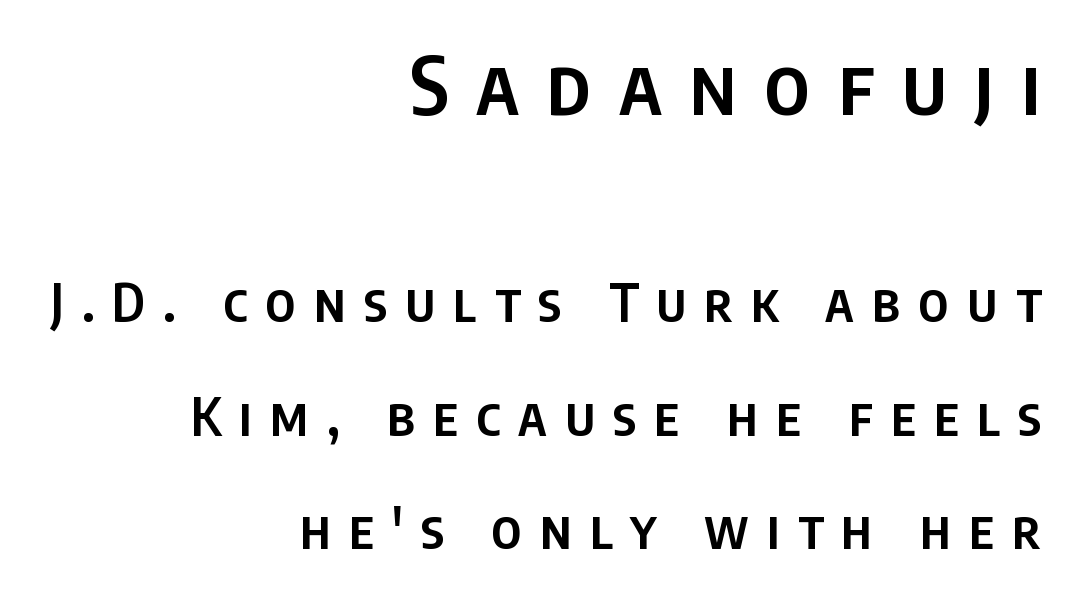
The image shows 80 px semibold, condensed sans-serif type, upright; set right-aligned, loose line spacing (2.14x), unusually wide letter spacing (+0.34 em), not underlined; the first (top) block is 1.51x larger; low stroke contrast and a large x-height.
